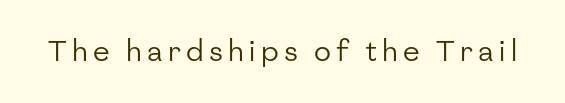
A typesetter would call this proportional, since set widths differ per character. Nope, no serifs anywhere on these letters. Posture: upright roman. The string is rendered with underlining switched off. Stems and bowls with no extra thickness — not bold.
